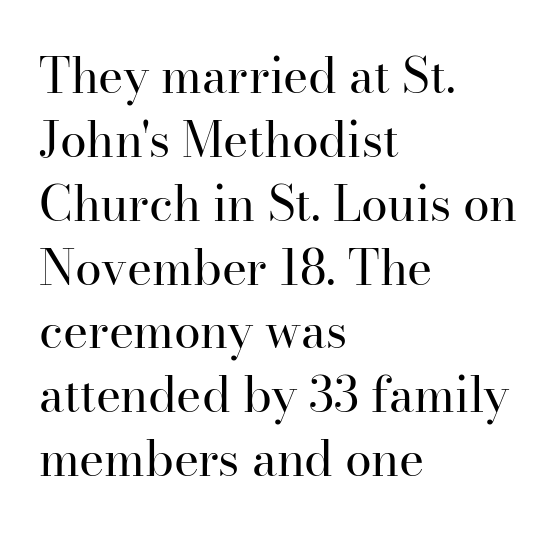
{"serif": "yes", "italic": "no", "bold": "no", "weight": "regular", "width": "normal", "stroke_contrast": "high", "x_height": "small", "monospaced": "no", "underline": "no", "align": "left", "line_spacing": "normal", "line_spacing_ratio": 1.33, "letter_spacing": "normal", "letter_spacing_em": 0.0, "glyph_px": 48}
